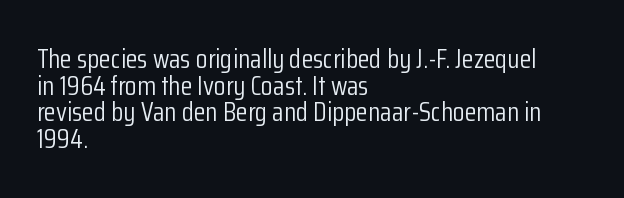
Tracking here is standard; glyphs follow each other at the usual distance. Does the copy run flush right? No — it runs flush left. In terms of posture, this sample is upright. Summary of vertical rhythm: compact, with narrow interline spacing. The weight tops out at a normal text grade. The foot of each line stays bare and open.
